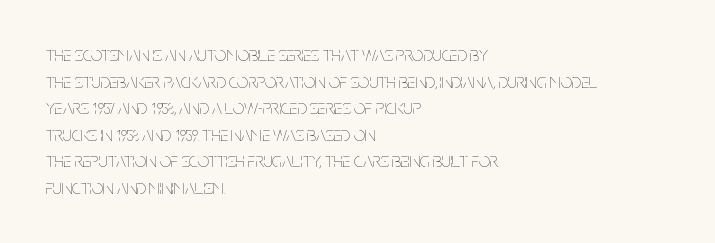
Q: Is the text bold? A: No.
Q: Is the text italic (slanted)? A: No, it is upright.
Q: Is the text underlined? A: No.
Q: How is the paragraph aligned? A: Left-aligned.
Q: Is the spacing between letters normal or unusually wide? A: Normal.
Q: Is the spacing between lines tight, normal or loose? A: Normal.
